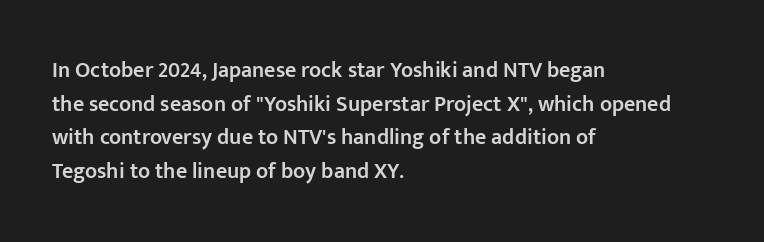
The image shows 22 px text type, upright; set left-aligned, normal line spacing (1.53x), normal letter spacing, not underlined.
